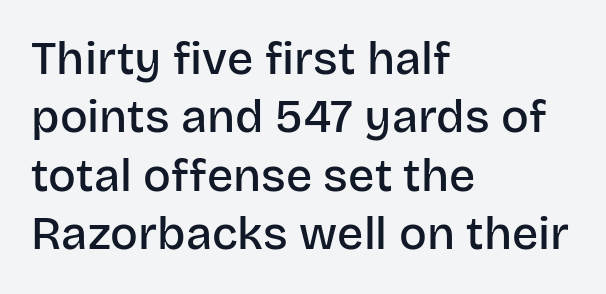
Observe the ordinary spacing: letters are neighbours, not strangers. The block of text has a typical density, with ordinary space between rows. Type without underlining. The rendering shows plain stroke endings on the letterforms — a sans-serif design.
